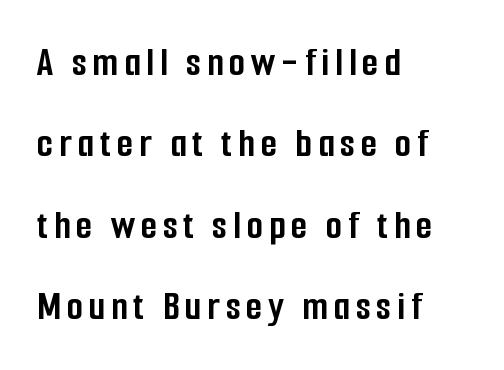
Q: Is the text bold? A: Yes.
Q: Is the text italic (slanted)? A: No, it is upright.
Q: Is the typeface a serif or a sans-serif typeface? A: Sans-serif.
Q: Is the text underlined? A: No.
Q: How is the paragraph aligned? A: Left-aligned.
Q: Is the spacing between lines tight, normal or loose? A: Loose.
Q: Width (condensed, normal, or wide)? A: Condensed.
Q: Stroke contrast? A: Low.
Q: x-height? A: Medium.
Q: Monospaced? A: No.
